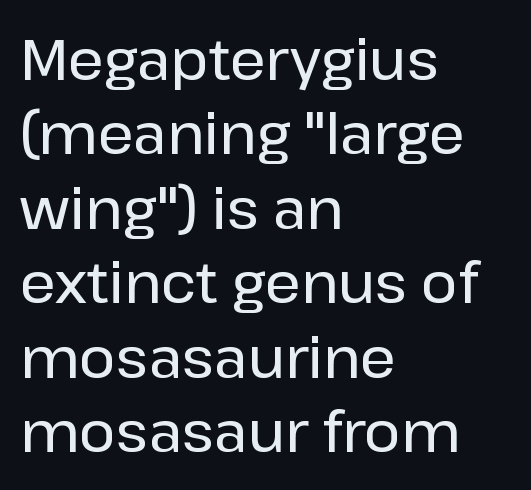
{"serif": "no", "italic": "no", "width": "normal", "stroke_contrast": "low", "x_height": "medium", "monospaced": "no", "underline": "no", "align": "left", "line_spacing": "normal", "line_spacing_ratio": 1.33, "letter_spacing": "normal", "letter_spacing_em": 0.0, "glyph_px": 56}
